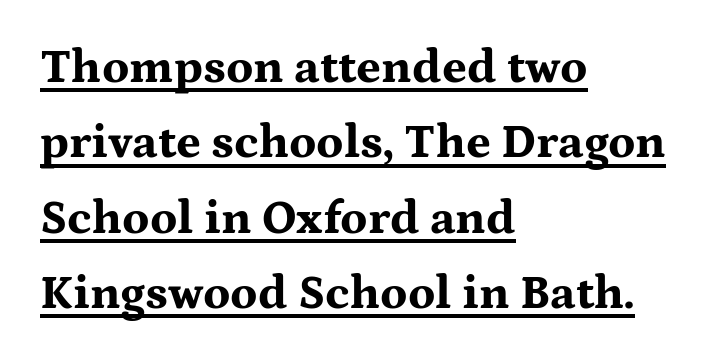
The image shows 48 px bold, wide serif type, upright; set left-aligned, normal line spacing (1.57x), normal letter spacing, underlined; medium stroke contrast and a medium x-height.
